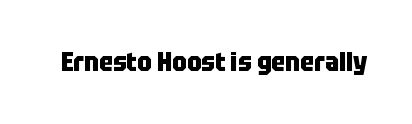
Q: Is the text bold? A: Yes.
Q: Is the text italic (slanted)? A: No, it is upright.
Q: Is the text underlined? A: No.
Q: Is the spacing between letters normal or unusually wide? A: Normal.
